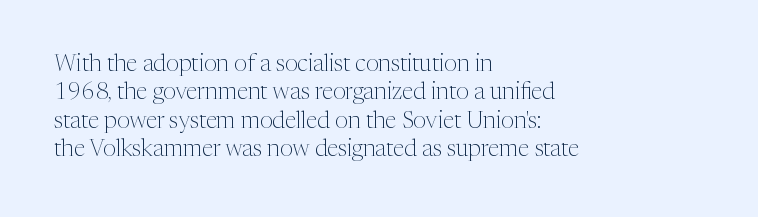
{"italic": "no", "bold": "no", "underline": "no", "align": "left", "line_spacing_ratio": 1.23, "letter_spacing": "normal", "letter_spacing_em": 0.0, "glyph_px": 23}
